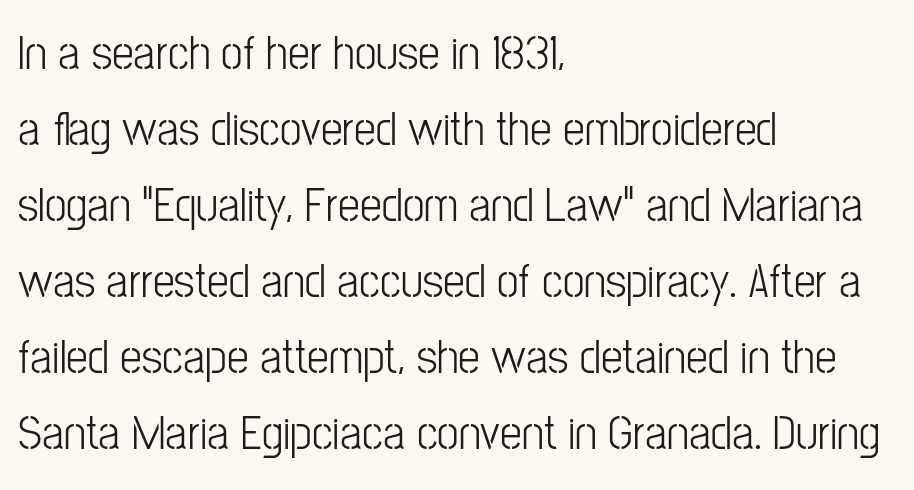
Q: Is the text bold? A: No.
Q: Is the text italic (slanted)? A: No, it is upright.
Q: Is the typeface a serif or a sans-serif typeface? A: Sans-serif.
Q: Is the text underlined? A: No.
Q: How is the paragraph aligned? A: Left-aligned.
Q: Is the spacing between letters normal or unusually wide? A: Normal.
Q: Is the spacing between lines tight, normal or loose? A: Normal.
Q: Width (condensed, normal, or wide)? A: Condensed.
Q: Stroke contrast? A: Low.
Q: x-height? A: Medium.
Q: Monospaced? A: No.
